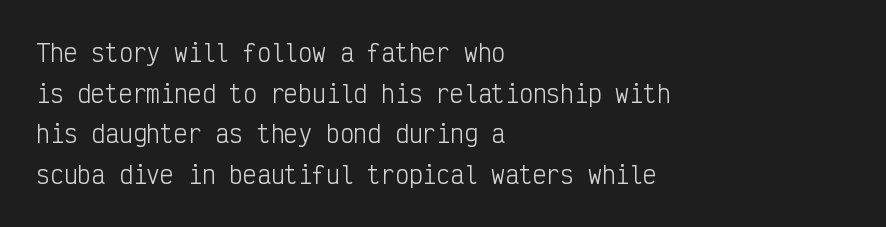
{"italic": "no", "bold": "no", "underline": "no", "align": "left", "line_spacing_ratio": 1.77, "letter_spacing": "normal", "letter_spacing_em": 0.0, "glyph_px": 23}
